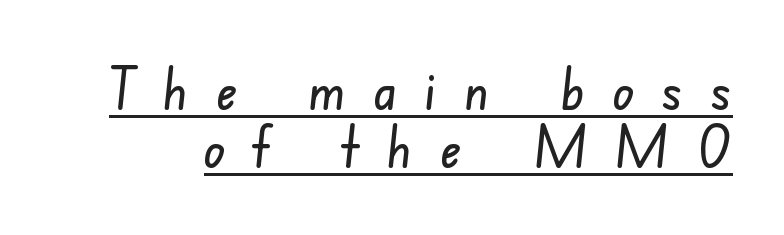
The rendered words wear a rule along their underside. These lines huddle together more closely than default settings would place them. These lines are rendered in a variable-pitch font. Nope, no serifs anywhere on these letters. The gaps between neighbouring characters are conspicuously large.
